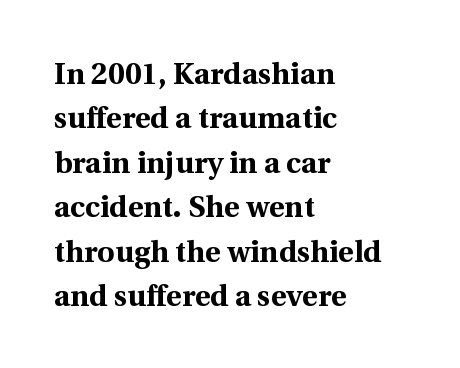
Q: Is the text bold? A: Yes.
Q: Is the text italic (slanted)? A: No, it is upright.
Q: Is the typeface a serif or a sans-serif typeface? A: Serif.
Q: Is the text underlined? A: No.
Q: How is the paragraph aligned? A: Left-aligned.
Q: Is the spacing between letters normal or unusually wide? A: Normal.
Q: Is the spacing between lines tight, normal or loose? A: Normal.
Q: Width (condensed, normal, or wide)? A: Normal.
Q: x-height? A: Medium.
Q: Monospaced? A: No.
